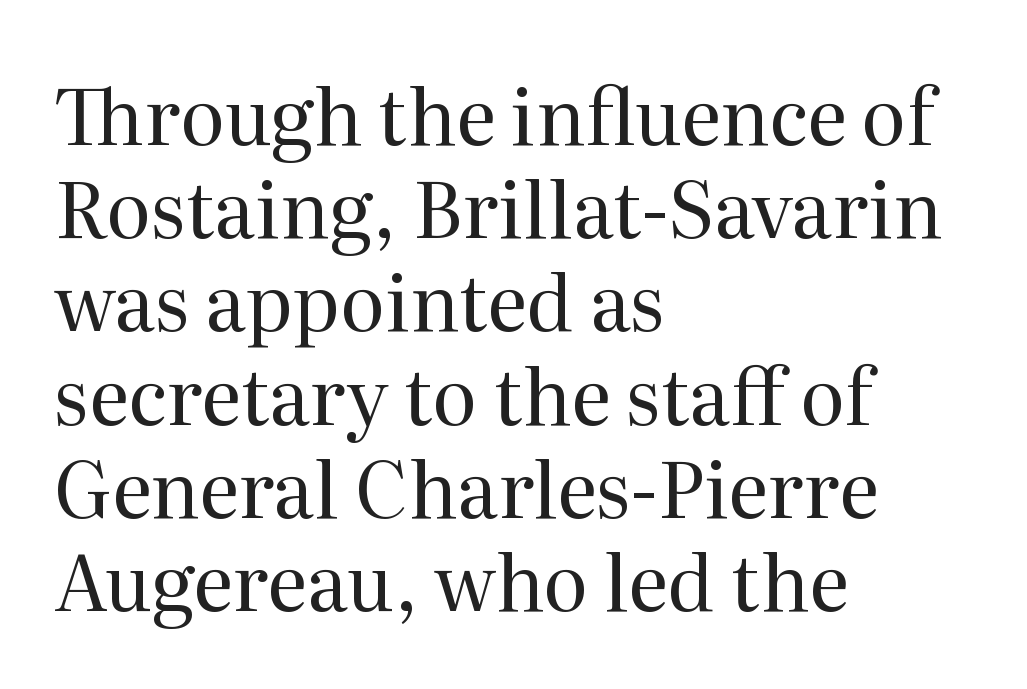
The image shows 77 px regular-weight serif type, upright; set left-aligned, line spacing 1.21x, normal letter spacing, not underlined; medium stroke contrast and a medium x-height.
